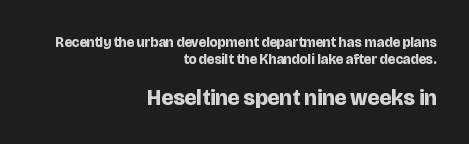
{"italic": "no", "bold": "yes", "underline": "no", "align": "right", "line_spacing_ratio": 1.19, "letter_spacing": "normal", "letter_spacing_em": 0.0, "larger_block": "second", "size_ratio": 1.57, "glyph_px": 22}
